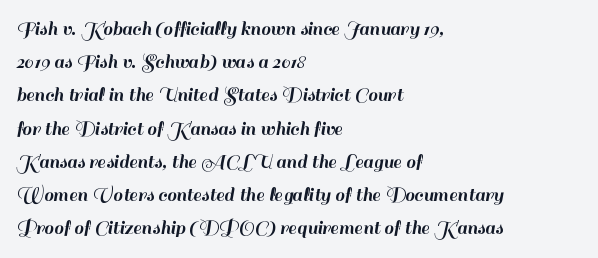
The tracking reads as untouched default to a designer's eye. Anything drawn beneath the words? Only blank space. Leading: standard.
